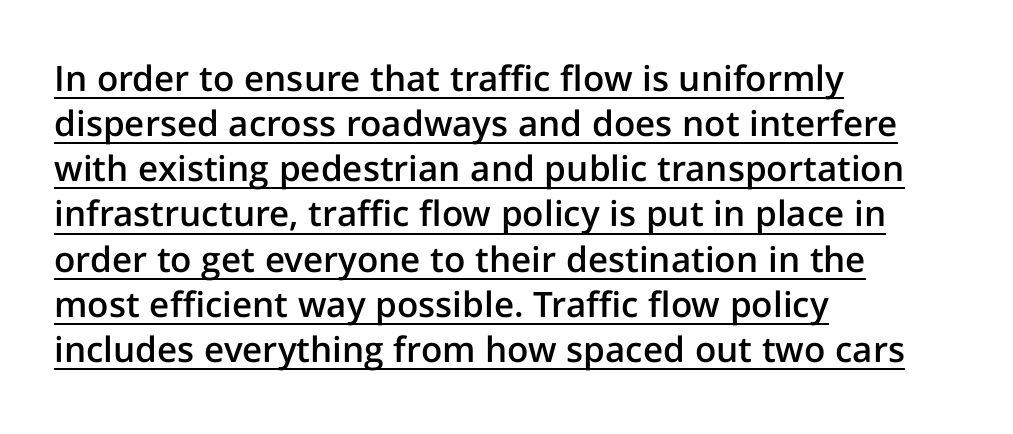
{"serif": "no", "italic": "no", "bold": "semi", "weight": "semibold", "width": "normal", "stroke_contrast": "low", "x_height": "medium", "monospaced": "no", "underline": "yes", "align": "left", "line_spacing": "normal", "line_spacing_ratio": 1.29, "letter_spacing": "normal", "letter_spacing_em": 0.0, "glyph_px": 35}
